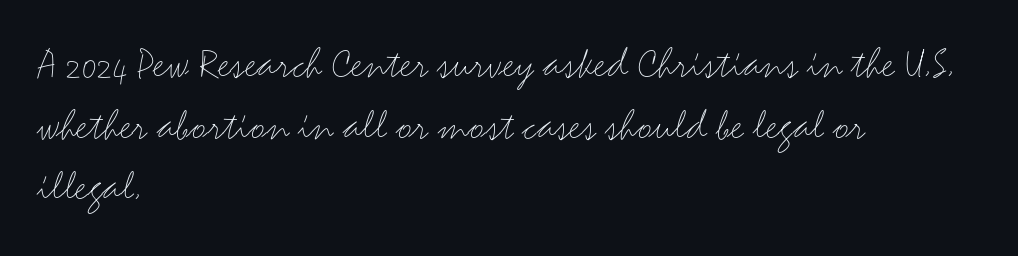
{"serif": "no", "bold": "no", "weight": "light", "width": "wide", "stroke_contrast": "medium", "x_height": "small", "monospaced": "no", "underline": "no", "align": "left", "line_spacing": "normal", "line_spacing_ratio": 1.37, "letter_spacing": "normal", "letter_spacing_em": 0.0, "glyph_px": 45}
